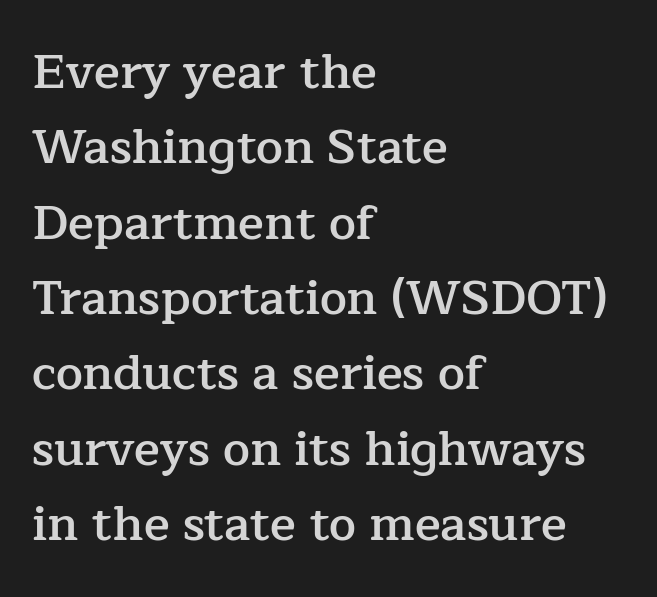
Any mark beneath the type? The region is blank. The face used here is proportionally spaced, like ordinary book or web type. Is there much room between lines? A standard amount, neither cramped nor airy. Compared with typical body copy, the letter spacing here is the same.
